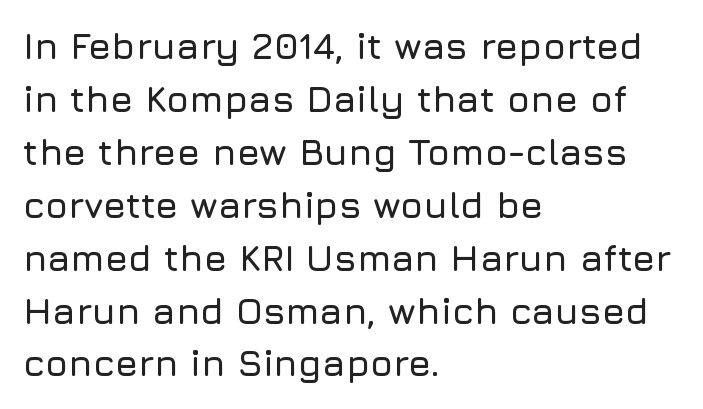
The gap between lines stays unmarked. This block has exactly the height ordinary leading produces. The face used here is proportionally spaced, like ordinary book or web type. This rendering employs a face without finishing strokes, i.e., a sans-serif. Posture: upright roman.
